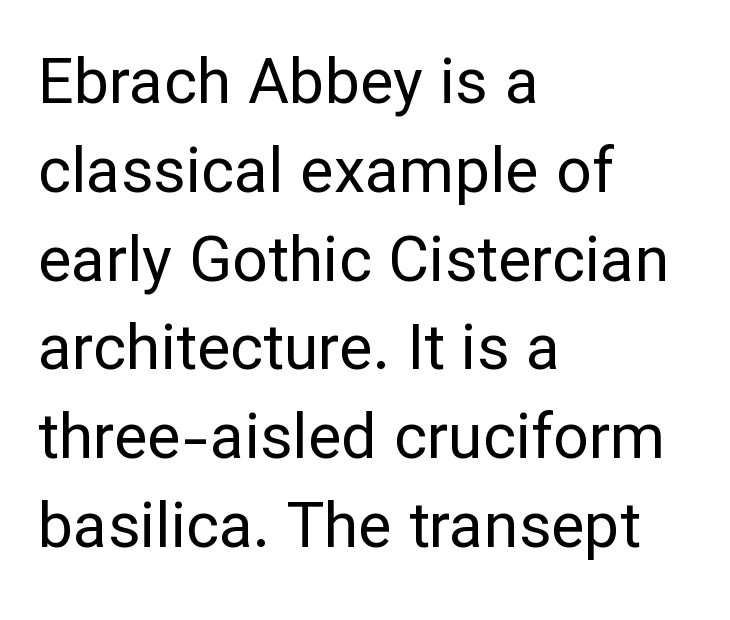
Q: Is the text bold? A: No.
Q: Is the text italic (slanted)? A: No, it is upright.
Q: Is the typeface a serif or a sans-serif typeface? A: Sans-serif.
Q: Is the text underlined? A: No.
Q: How is the paragraph aligned? A: Left-aligned.
Q: Is the spacing between letters normal or unusually wide? A: Normal.
Q: Is the spacing between lines tight, normal or loose? A: Normal.
Q: Width (condensed, normal, or wide)? A: Normal.
Q: Stroke contrast? A: Low.
Q: x-height? A: Medium.
Q: Monospaced? A: No.
